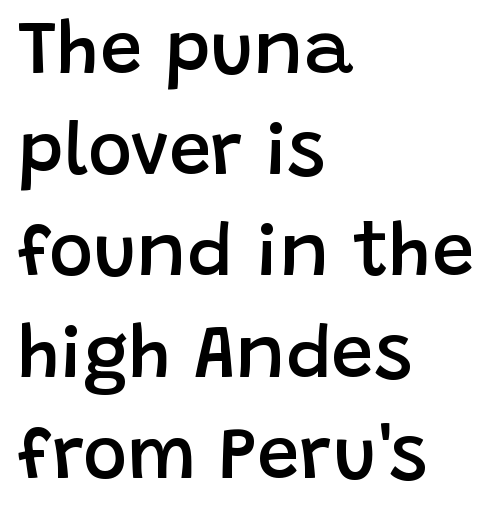
Q: Is the text bold? A: Semi-bold.
Q: Is the text italic (slanted)? A: No, it is upright.
Q: Is the typeface a serif or a sans-serif typeface? A: Sans-serif.
Q: Is the text underlined? A: No.
Q: How is the paragraph aligned? A: Left-aligned.
Q: Is the spacing between letters normal or unusually wide? A: Normal.
Q: Is the spacing between lines tight, normal or loose? A: Normal.
Q: Width (condensed, normal, or wide)? A: Normal.
Q: Stroke contrast? A: Low.
Q: x-height? A: Large.
Q: Monospaced? A: No.
